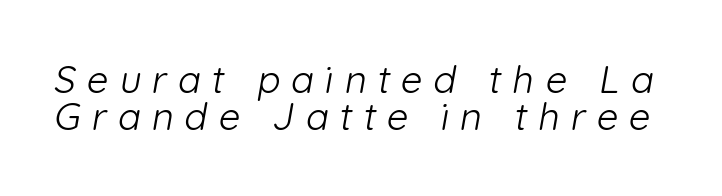
The image shows 38 px light sans-serif type; set tight line spacing (0.98x), unusually wide letter spacing (+0.29 em), not underlined; low stroke contrast and a medium x-height.
